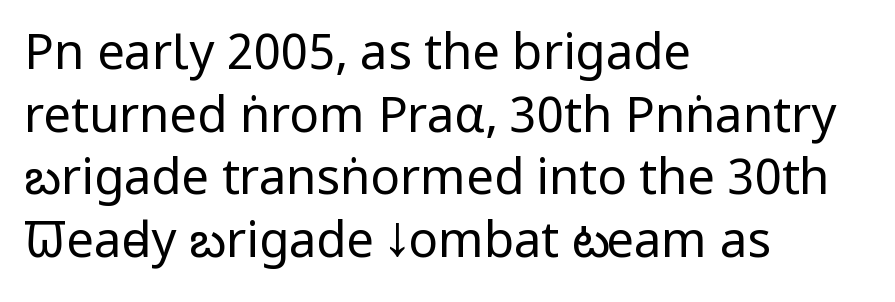
The image shows 49 px regular-weight, condensed sans-serif type, upright; set left-aligned, normal line spacing (1.28x), normal letter spacing, not underlined; low stroke contrast and a large x-height.
